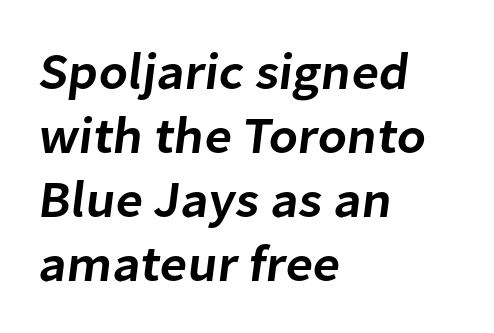
{"serif": "no", "bold": "semi", "weight": "semibold", "width": "normal", "stroke_contrast": "low", "x_height": "medium", "monospaced": "no", "underline": "no", "align": "left", "line_spacing_ratio": 1.23, "letter_spacing": "normal", "letter_spacing_em": 0.0, "glyph_px": 52}
